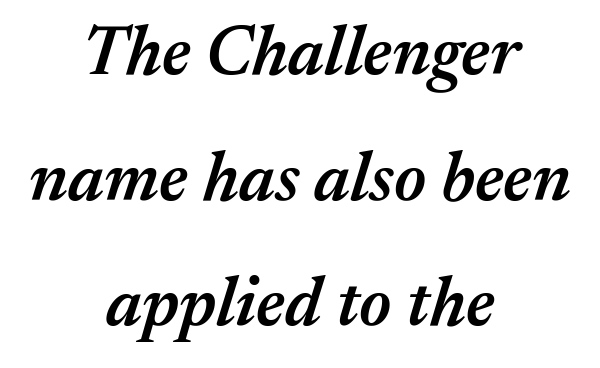
The image shows 69 px semibold type, italic (leaning right); set centered, line spacing 1.82x, normal letter spacing, not underlined; medium stroke contrast and a medium x-height.
